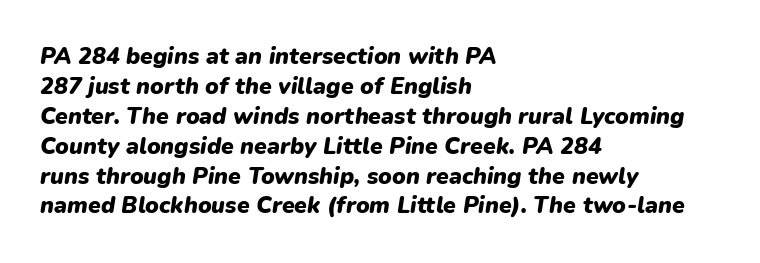
{"italic": "yes", "lean": "right", "slant_degrees": 9, "bold": "yes", "underline": "no", "align": "left", "line_spacing": "normal", "line_spacing_ratio": 1.3, "letter_spacing": "normal", "letter_spacing_em": 0.0, "glyph_px": 23}
